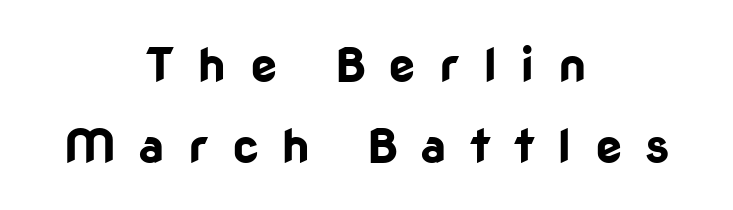
Q: Is the text bold? A: Yes.
Q: Is the text italic (slanted)? A: No, it is upright.
Q: Is the typeface a serif or a sans-serif typeface? A: Sans-serif.
Q: Is the text underlined? A: No.
Q: How is the paragraph aligned? A: Centered.
Q: Is the spacing between letters normal or unusually wide? A: Unusually wide.
Q: Is the spacing between lines tight, normal or loose? A: Normal.
Q: Width (condensed, normal, or wide)? A: Normal.
Q: Stroke contrast? A: Low.
Q: x-height? A: Medium.
Q: Monospaced? A: No.
